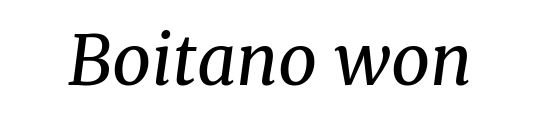
Q: Is the text bold? A: No.
Q: Is the text italic (slanted)? A: Yes, it leans right by about 8 degrees.
Q: Is the typeface a serif or a sans-serif typeface? A: Serif.
Q: Is the text underlined? A: No.
Q: Is the spacing between letters normal or unusually wide? A: Normal.
Q: Width (condensed, normal, or wide)? A: Normal.
Q: Stroke contrast? A: Medium.
Q: x-height? A: Medium.
Q: Monospaced? A: No.
